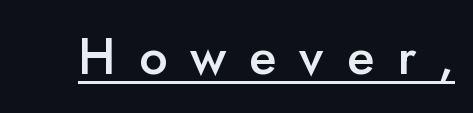
The image shows 51 px semibold sans-serif type, upright; set unusually wide letter spacing (+0.44 em), underlined; low stroke contrast and a small x-height.
